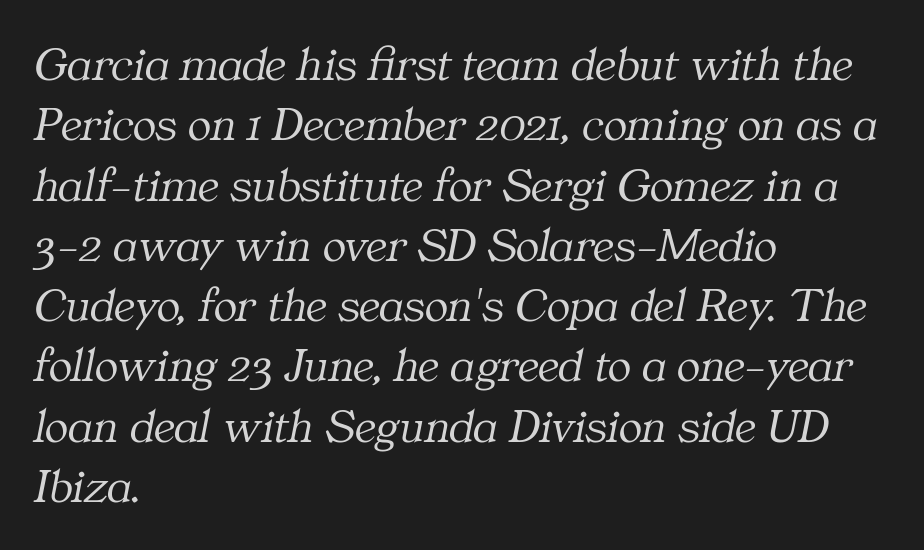
Q: Is the text bold? A: No.
Q: Is the text italic (slanted)? A: Yes, it leans right by about 11 degrees.
Q: Is the typeface a serif or a sans-serif typeface? A: Serif.
Q: Is the text underlined? A: No.
Q: How is the paragraph aligned? A: Left-aligned.
Q: Is the spacing between letters normal or unusually wide? A: Normal.
Q: Width (condensed, normal, or wide)? A: Normal.
Q: Stroke contrast? A: Medium.
Q: x-height? A: Medium.
Q: Monospaced? A: No.
